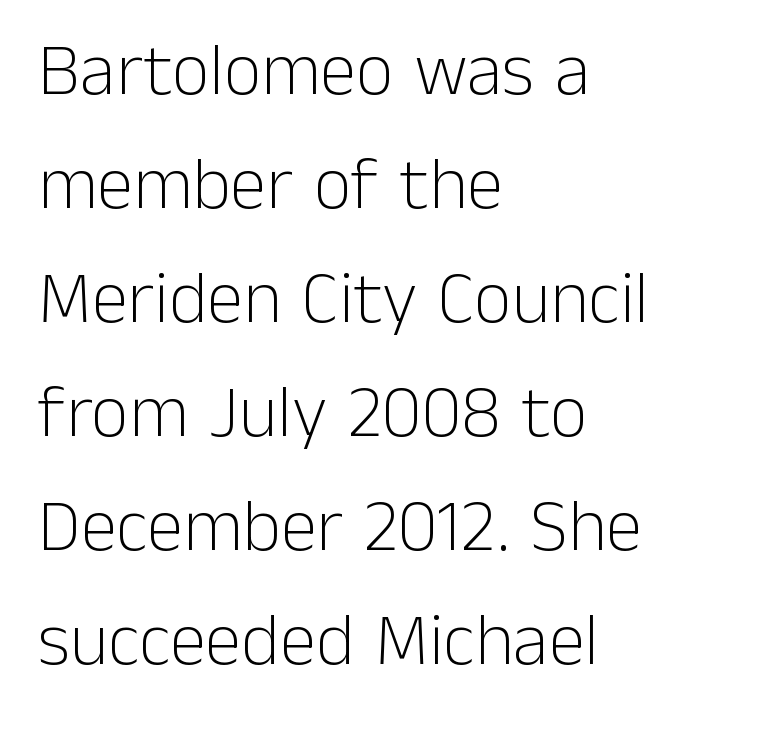
Q: Is the text bold? A: No.
Q: Is the text italic (slanted)? A: No, it is upright.
Q: Is the typeface a serif or a sans-serif typeface? A: Sans-serif.
Q: Is the text underlined? A: No.
Q: How is the paragraph aligned? A: Left-aligned.
Q: Is the spacing between letters normal or unusually wide? A: Normal.
Q: Is the spacing between lines tight, normal or loose? A: Normal.
Q: Width (condensed, normal, or wide)? A: Normal.
Q: Stroke contrast? A: Low.
Q: x-height? A: Medium.
Q: Monospaced? A: No.
